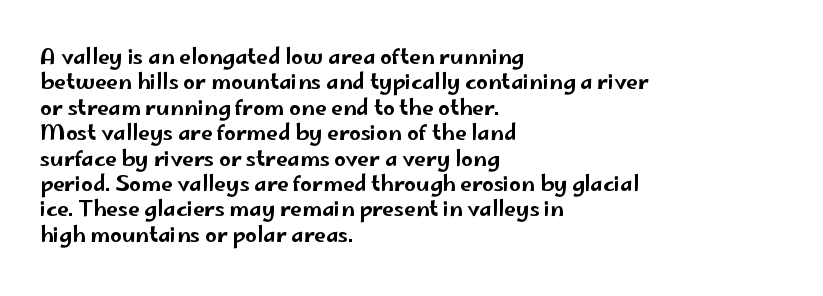
Short and long lines alike share a common starting point at left. Letters rest on an invisible, unmarked baseline. No extra tracking has been applied to these lines. Is there any slant? The stems are plumb.
